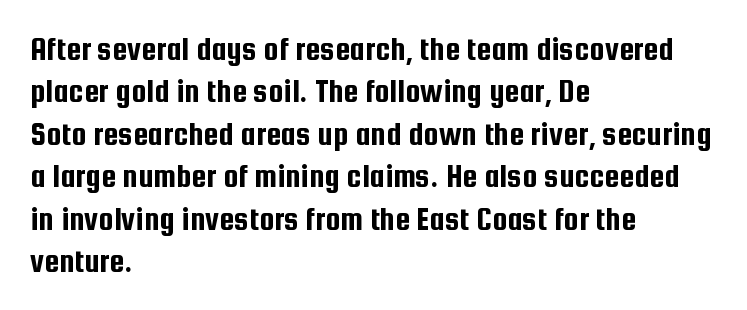
Q: Is the text italic (slanted)? A: No, it is upright.
Q: Is the typeface a serif or a sans-serif typeface? A: Sans-serif.
Q: Is the text underlined? A: No.
Q: How is the paragraph aligned? A: Left-aligned.
Q: Is the spacing between letters normal or unusually wide? A: Normal.
Q: Is the spacing between lines tight, normal or loose? A: Normal.
Q: Width (condensed, normal, or wide)? A: Condensed.
Q: Stroke contrast? A: Low.
Q: x-height? A: Medium.
Q: Monospaced? A: No.
